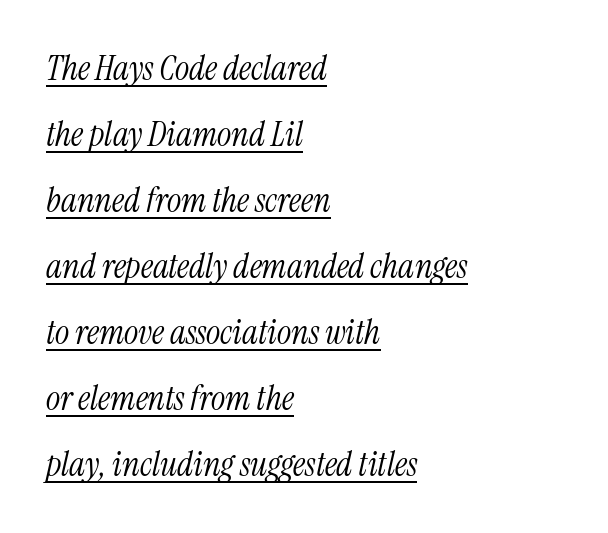
The image shows 34 px light, condensed serif type, italic (leaning right); set left-aligned, loose line spacing (1.94x), normal letter spacing, underlined; medium stroke contrast and a medium x-height.
